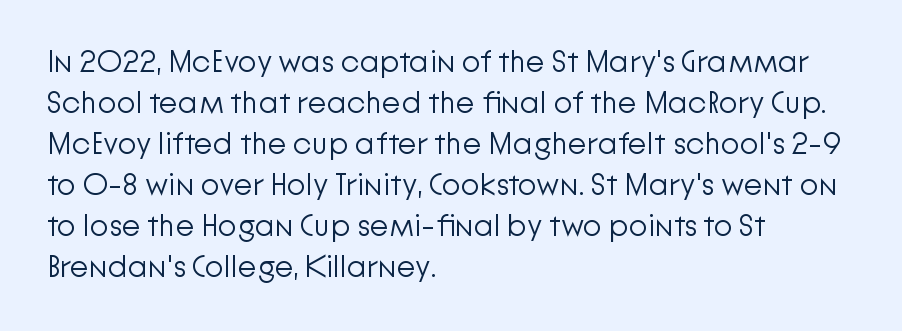
{"serif": "no", "italic": "no", "bold": "no", "weight": "light", "width": "normal", "stroke_contrast": "low", "x_height": "medium", "monospaced": "no", "underline": "no", "align": "left", "line_spacing": "normal", "line_spacing_ratio": 1.32, "letter_spacing": "normal", "letter_spacing_em": 0.0, "glyph_px": 31}
